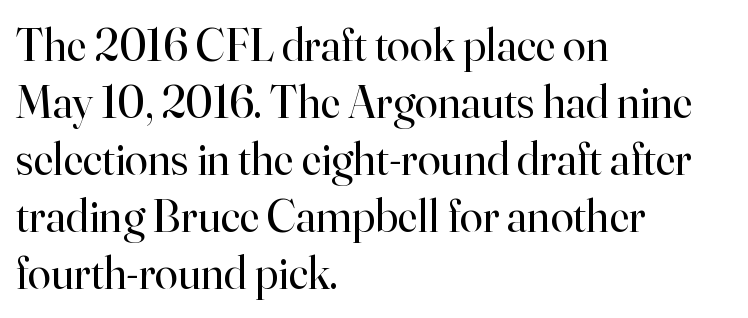
The image shows 46 px regular-weight serif type, upright; set left-aligned, line spacing 1.24x, normal letter spacing, not underlined; high stroke contrast and a small x-height.
